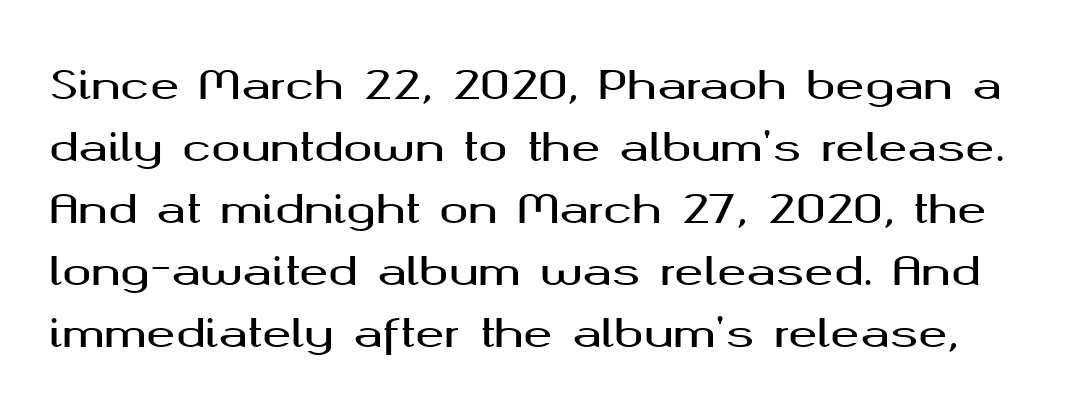
{"serif": "no", "italic": "no", "width": "wide", "stroke_contrast": "medium", "x_height": "medium", "monospaced": "no", "underline": "no", "line_spacing": "normal", "line_spacing_ratio": 1.59, "letter_spacing": "normal", "letter_spacing_em": 0.0, "glyph_px": 39}
